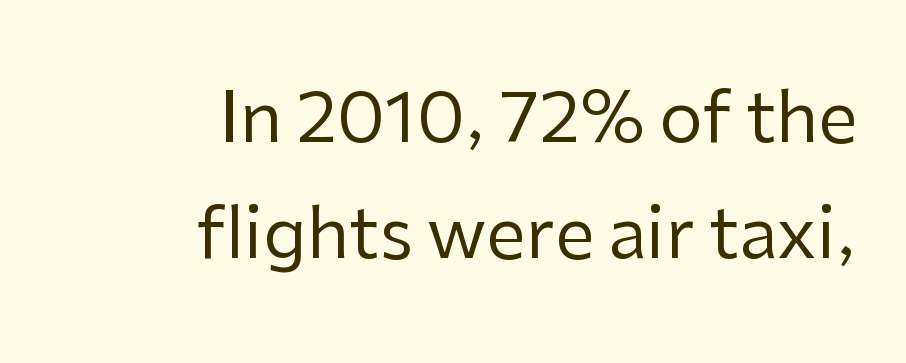
Q: Is the text bold? A: No.
Q: Is the text italic (slanted)? A: No, it is upright.
Q: Is the typeface a serif or a sans-serif typeface? A: Sans-serif.
Q: Is the text underlined? A: No.
Q: How is the paragraph aligned? A: Right-aligned.
Q: Is the spacing between letters normal or unusually wide? A: Normal.
Q: Is the spacing between lines tight, normal or loose? A: Normal.
Q: Width (condensed, normal, or wide)? A: Normal.
Q: Stroke contrast? A: Low.
Q: x-height? A: Medium.
Q: Monospaced? A: No.
